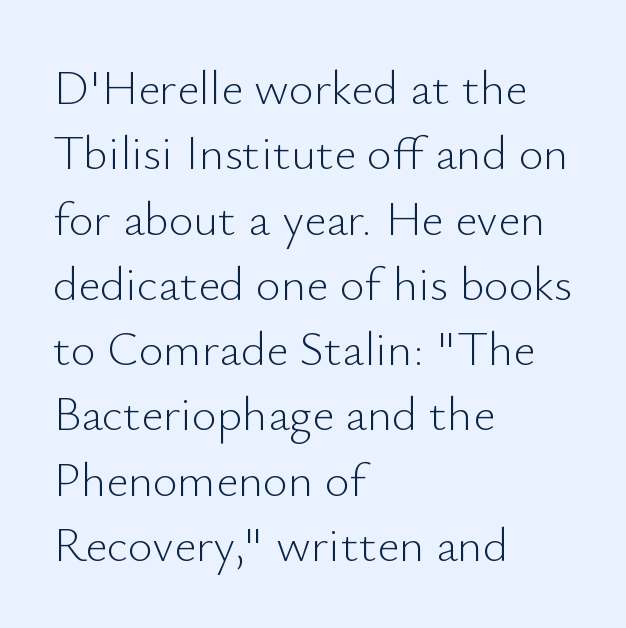
The image shows 48 px light sans-serif type, upright; set left-aligned, normal line spacing (1.36x), normal letter spacing, not underlined; low stroke contrast and a small x-height.
